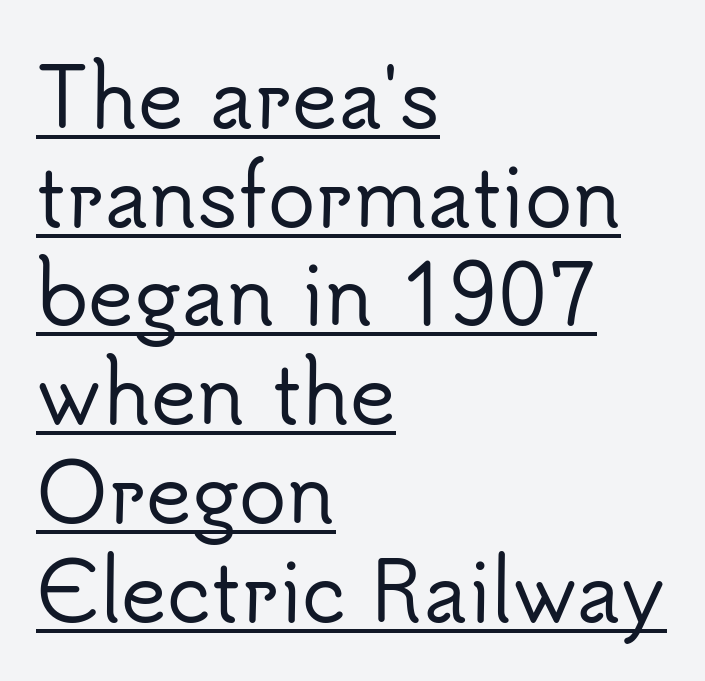
{"serif": "no", "italic": "no", "width": "normal", "stroke_contrast": "low", "x_height": "small", "monospaced": "no", "underline": "yes", "align": "left", "line_spacing": "normal", "line_spacing_ratio": 1.25, "letter_spacing": "normal", "letter_spacing_em": 0.0, "glyph_px": 79}
